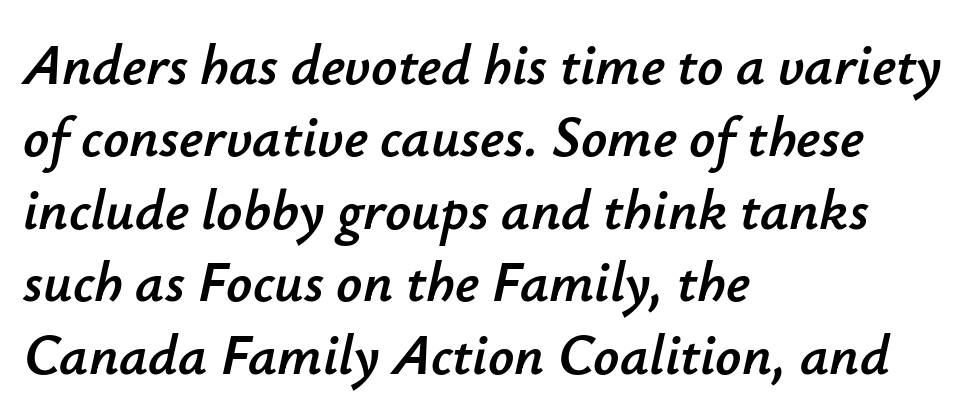
{"italic": "yes", "lean": "right", "slant_degrees": 12, "width": "normal", "stroke_contrast": "low", "x_height": "small", "monospaced": "no", "underline": "no", "align": "left", "line_spacing": "normal", "line_spacing_ratio": 1.27, "letter_spacing": "normal", "letter_spacing_em": 0.0, "glyph_px": 57}
